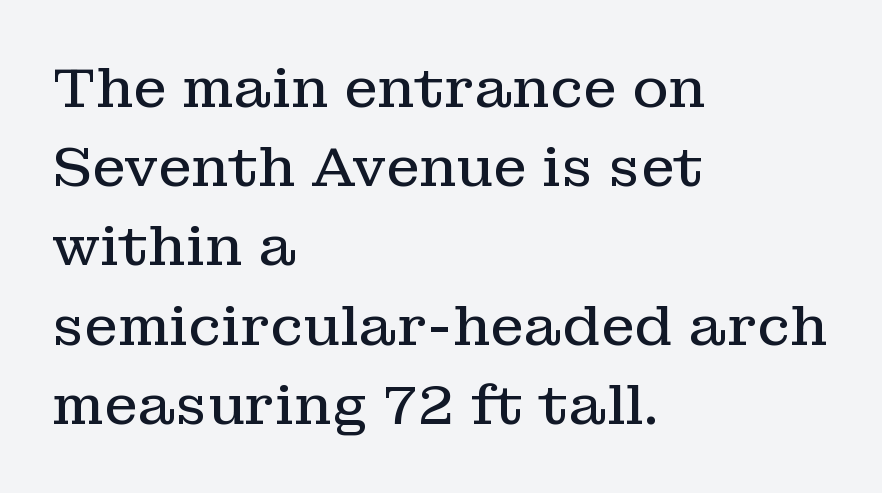
The image shows 55 px regular-weight serif type, upright; set left-aligned, normal line spacing (1.44x), normal letter spacing, not underlined; low stroke contrast and a medium x-height.
